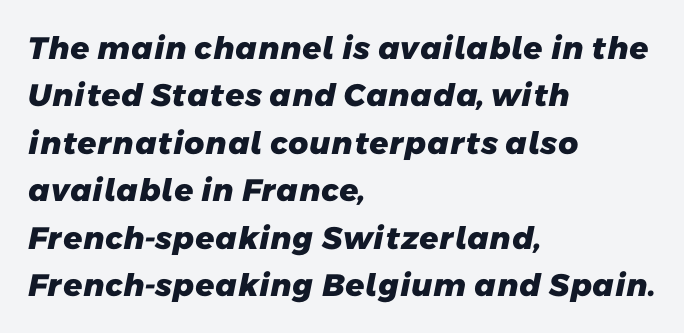
This sample uses plain, unmodified letter spacing. Classification — sans serif. The passage shown is typed in a proportional face where columns would drift. Caption: multi-line text, flush left, ragged right. The passage shown is not underscored anywhere. Is the type bold? Yes — the strokes are clearly thick and heavy.
